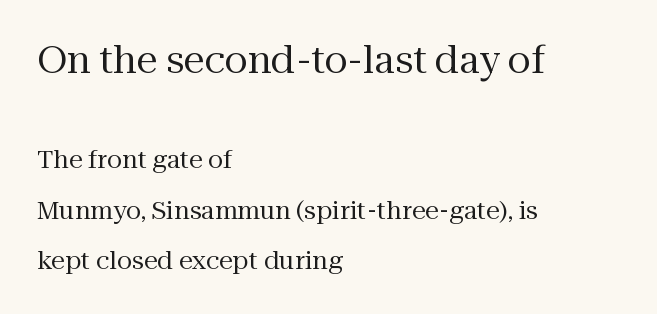
The image shows 38 px regular-weight serif type, upright; set left-aligned, loose line spacing (2.02x), normal letter spacing, not underlined; the first (top) block is 1.52x larger; medium stroke contrast and a medium x-height.
